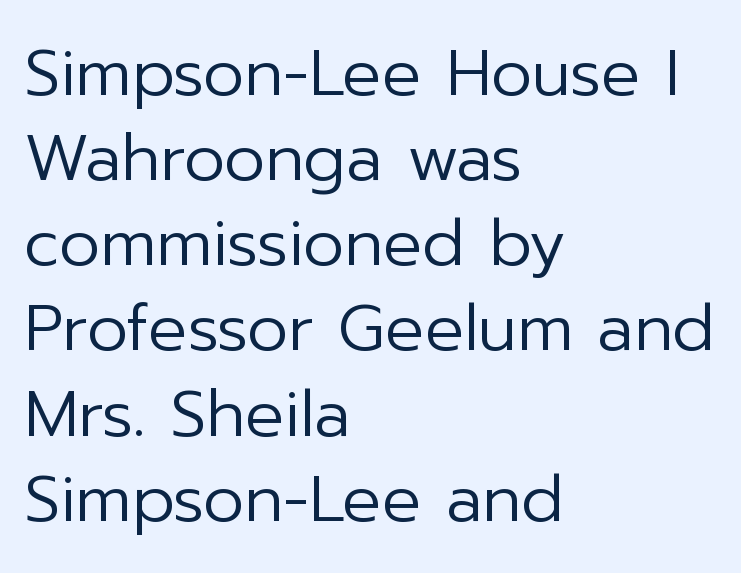
{"serif": "no", "italic": "no", "bold": "no", "weight": "regular", "width": "normal", "stroke_contrast": "low", "x_height": "medium", "monospaced": "no", "underline": "no", "align": "left", "line_spacing": "normal", "line_spacing_ratio": 1.31, "letter_spacing": "normal", "letter_spacing_em": 0.0, "glyph_px": 65}
